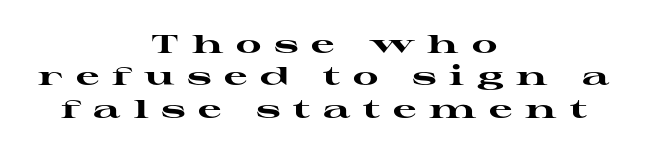
Each new line begins a customary step beneath the previous one. Compared with an ordinary text face, these strokes are far heavier — a full bold. Tall strokes in this sample are plumb rather than angled. In terms of letterspacing, this is a distinctly airy, spread setting. These lines are centered, leaving both edges ragged.
